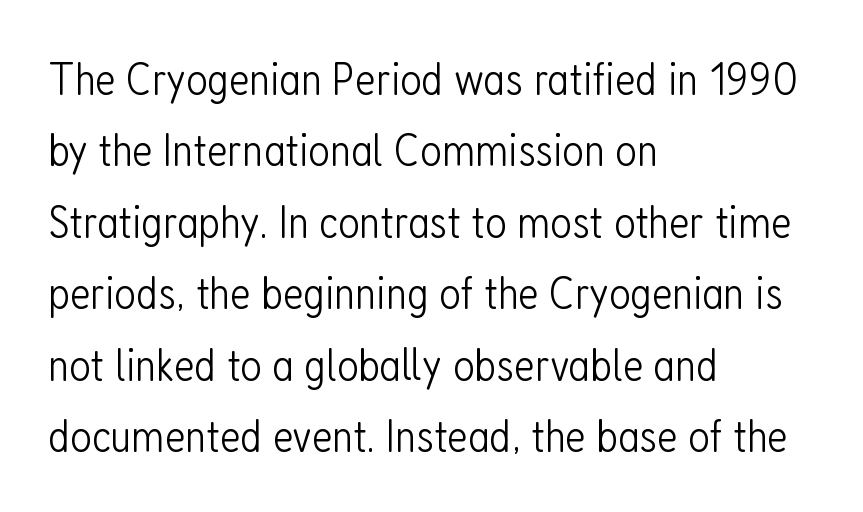
The image shows 47 px light, condensed sans-serif type, upright; set left-aligned, normal line spacing (1.52x), normal letter spacing, not underlined; low stroke contrast and a medium x-height.
